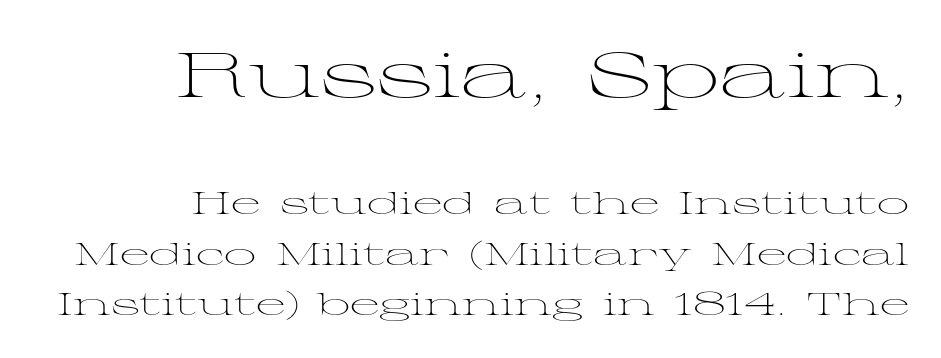
{"serif": "yes", "italic": "no", "bold": "no", "weight": "light", "width": "wide", "stroke_contrast": "medium", "x_height": "medium", "monospaced": "no", "underline": "no", "align": "right", "line_spacing": "normal", "line_spacing_ratio": 1.57, "letter_spacing": "normal", "letter_spacing_em": 0.0, "larger_block": "first", "size_ratio": 1.97, "glyph_px": 63}
